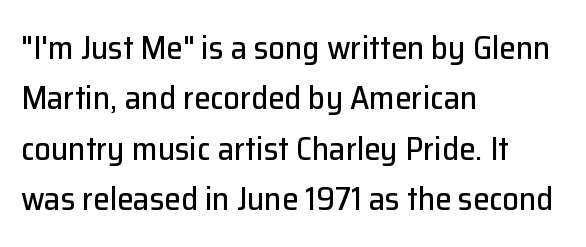
{"serif": "no", "italic": "no", "width": "normal", "stroke_contrast": "low", "x_height": "medium", "monospaced": "no", "underline": "no", "align": "left", "line_spacing": "normal", "line_spacing_ratio": 1.53, "letter_spacing": "normal", "letter_spacing_em": 0.0, "glyph_px": 33}
